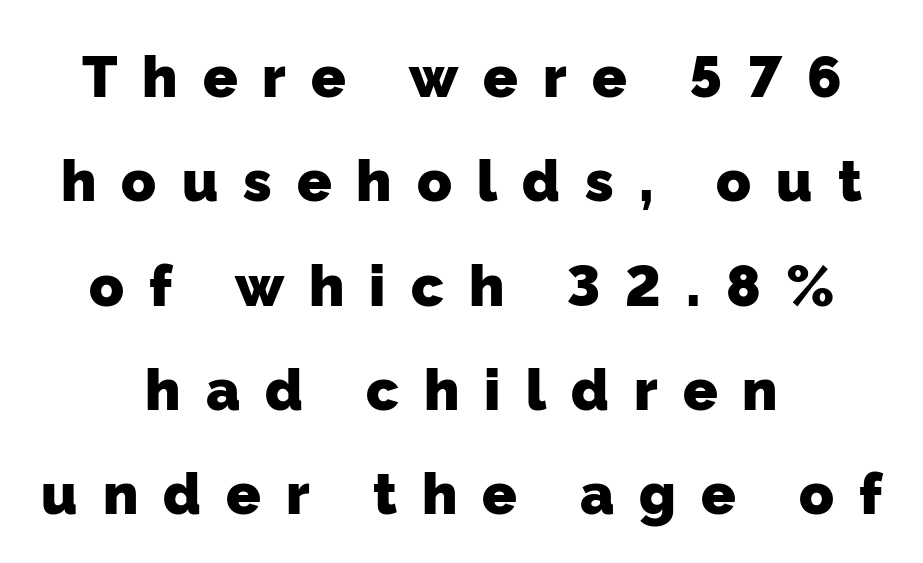
The zone under the glyphs is completely vacant. What weight is shown? A full bold with thick strokes. Character widths vary here, with narrow letters taking less room than wide ones. Look at the tracking — it's clearly loosened, letters drifting apart. Short and long lines alike share a common midpoint.
